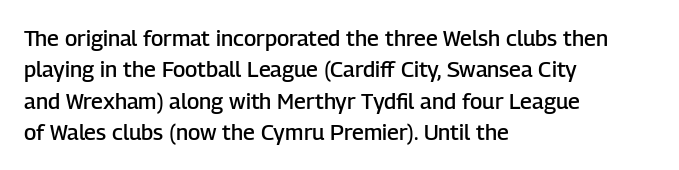
The image shows 22 px text type, upright; set left-aligned, normal line spacing (1.43x), normal letter spacing, not underlined.
